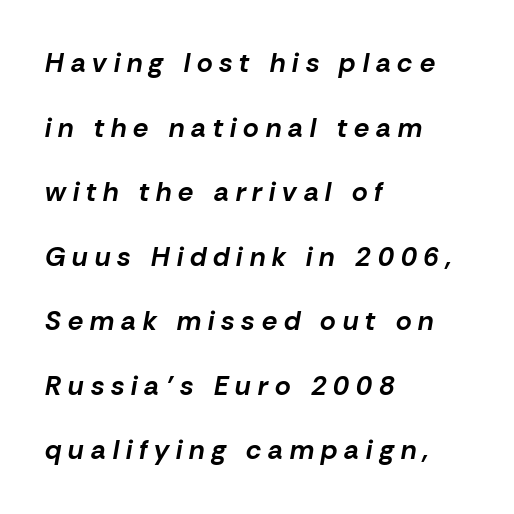
In terms of letterspacing, this is a distinctly airy, spread setting. Style check: oblique. Notice the wide empty band between every row — that's loose leading. What weight is shown? A full bold with thick strokes.
